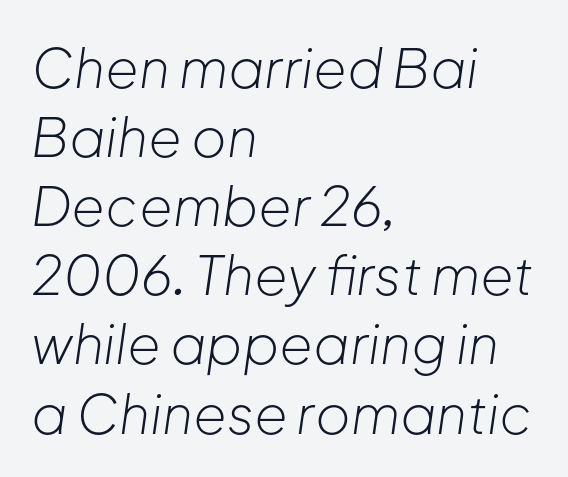
{"italic": "yes", "lean": "right", "slant_degrees": 8, "bold": "no", "weight": "light", "width": "normal", "stroke_contrast": "low", "x_height": "medium", "monospaced": "no", "underline": "no", "align": "left", "line_spacing": "normal", "line_spacing_ratio": 1.28, "letter_spacing": "normal", "letter_spacing_em": 0.0, "glyph_px": 54}
